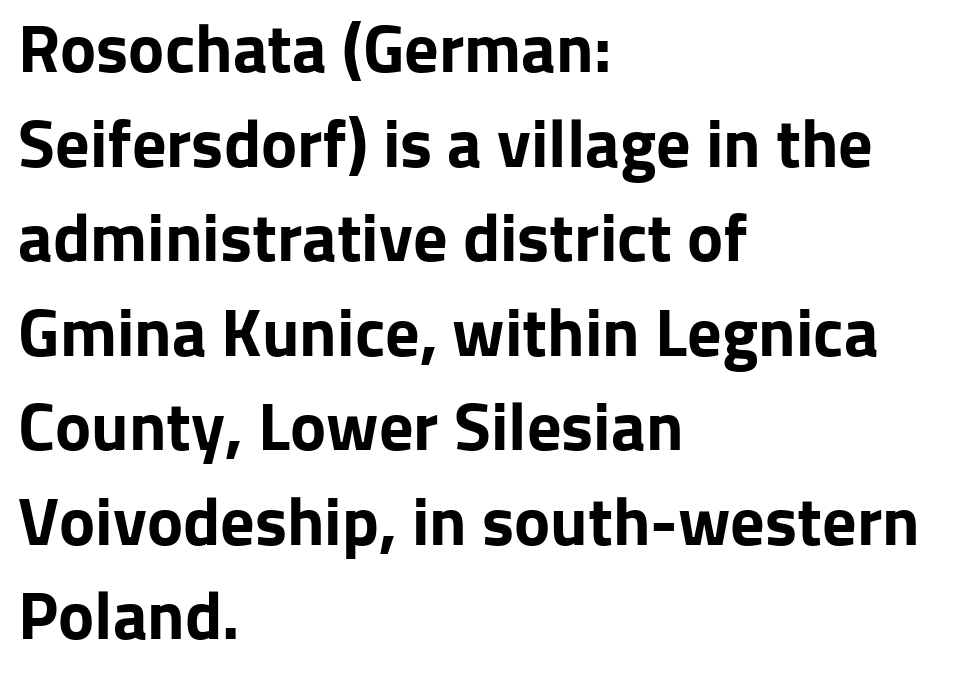
Each line starts at the same left margin while the right side varies. A roman cut, with each character standing at attention. Reading down the column, the eye jumps a familiar distance to each next line. Stroke terminals: plain, sans-serif. The space directly below the letters is spotless. The strokes are fattened all the way to bold.
